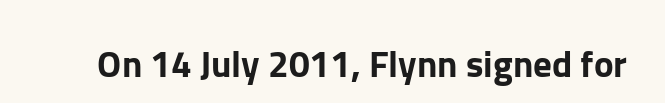
Q: Is the text italic (slanted)? A: No, it is upright.
Q: Is the typeface a serif or a sans-serif typeface? A: Sans-serif.
Q: Is the text underlined? A: No.
Q: Is the spacing between letters normal or unusually wide? A: Normal.
Q: Width (condensed, normal, or wide)? A: Normal.
Q: Stroke contrast? A: Low.
Q: x-height? A: Medium.
Q: Monospaced? A: No.
